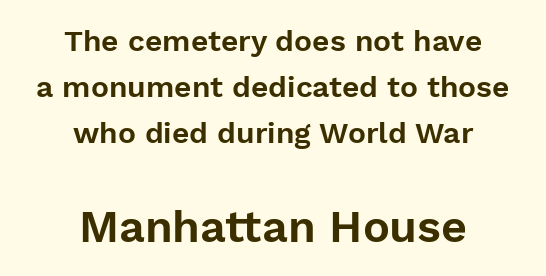
The image shows 45 px sans-serif type, upright; set centered, normal line spacing (1.53x), normal letter spacing, not underlined; the second (bottom) block is 1.5x larger; low stroke contrast and a medium x-height.
